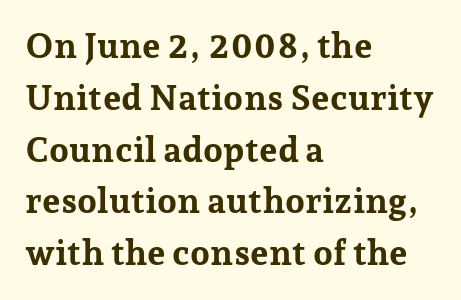
{"serif": "yes", "italic": "no", "bold": "yes", "weight": "bold", "width": "normal", "stroke_contrast": "low", "x_height": "medium", "monospaced": "no", "underline": "no", "align": "left", "line_spacing": "normal", "line_spacing_ratio": 1.48, "letter_spacing": "normal", "letter_spacing_em": 0.0, "glyph_px": 35}
